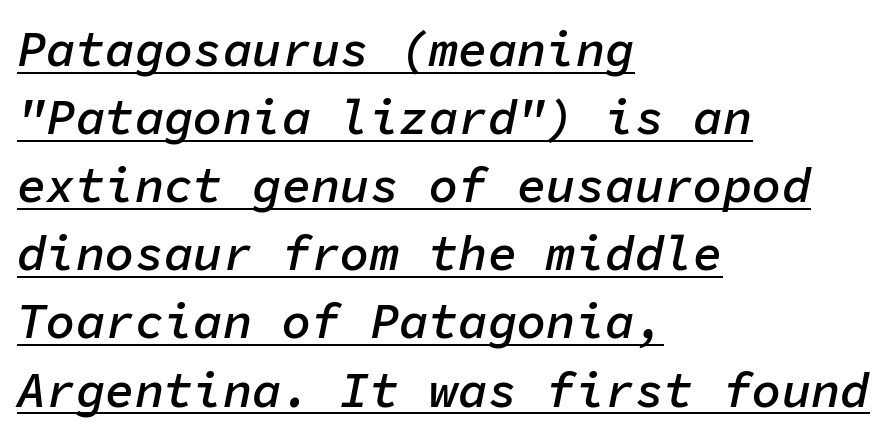
Leftover space on each line is placed entirely after the last word. The words here are underlined. Fixed-width glyphs throughout — classic coding-font behaviour. The gaps between neighbouring characters are ordinary and unremarkable.
